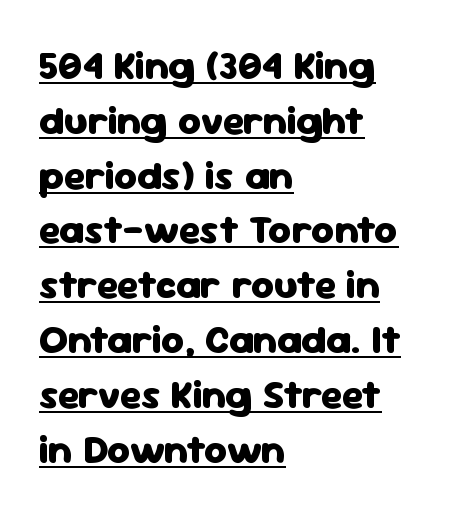
In terms of letterform style, serifs are entirely absent. Horizontally, the lines are justified to the leading edge only. The tracking reads as untouched default to a designer's eye. Beneath each row of characters lies a ruled line.
